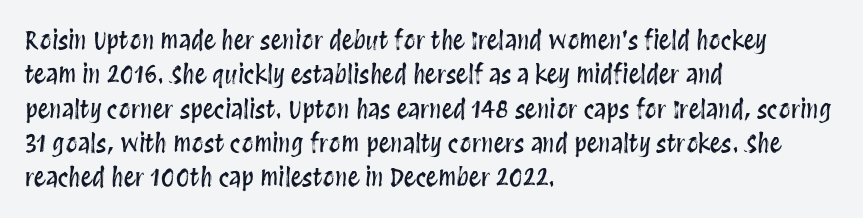
Q: Is the text italic (slanted)? A: No, it is upright.
Q: Is the text underlined? A: No.
Q: How is the paragraph aligned? A: Left-aligned.
Q: Is the spacing between letters normal or unusually wide? A: Normal.
Q: Is the spacing between lines tight, normal or loose? A: Normal.
